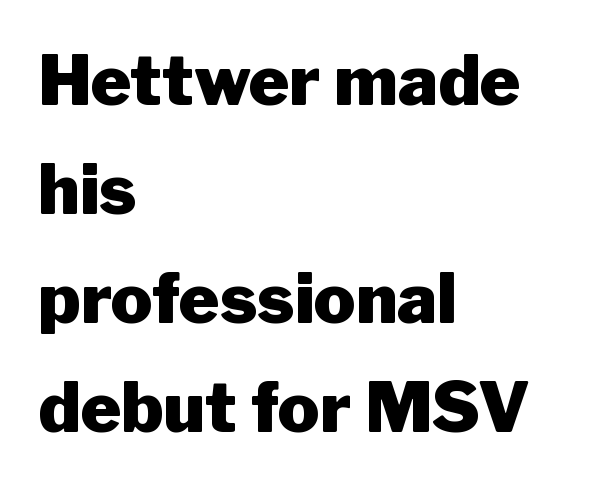
The image shows 69 px heavy sans-serif type, upright; set left-aligned, normal line spacing (1.58x), normal letter spacing, not underlined; low stroke contrast and a medium x-height.
